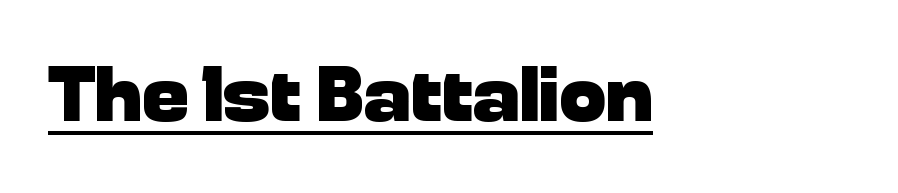
The image shows 78 px heavy sans-serif type, upright; set normal letter spacing, underlined; low stroke contrast and a medium x-height.
